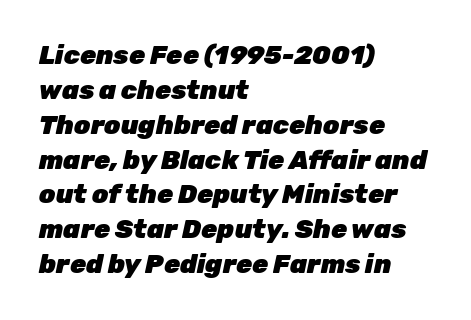
The tracking reads as untouched default to a designer's eye. Line starts are locked; line ends wander. A normal amount of white space separates one row of letters from the next. Is the type bold? Yes — the strokes are clearly thick and heavy. The area under the type is left untouched.
